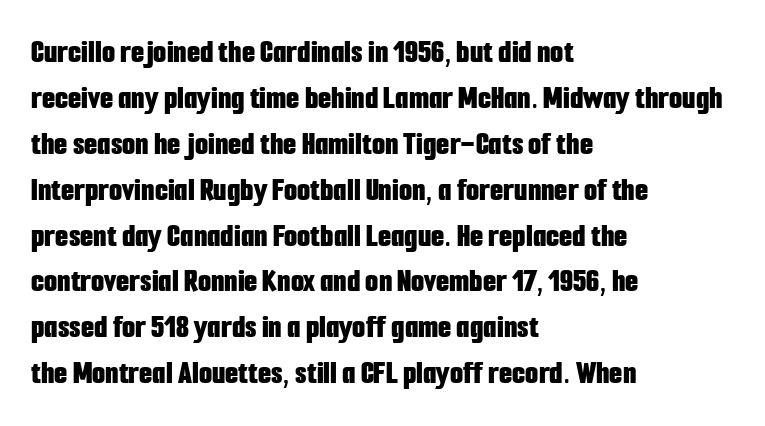
Q: Is the text bold? A: Yes.
Q: Is the text italic (slanted)? A: No, it is upright.
Q: Is the typeface a serif or a sans-serif typeface? A: Sans-serif.
Q: Is the text underlined? A: No.
Q: How is the paragraph aligned? A: Left-aligned.
Q: Is the spacing between letters normal or unusually wide? A: Normal.
Q: Is the spacing between lines tight, normal or loose? A: Normal.
Q: Width (condensed, normal, or wide)? A: Condensed.
Q: Stroke contrast? A: Low.
Q: x-height? A: Medium.
Q: Monospaced? A: No.
